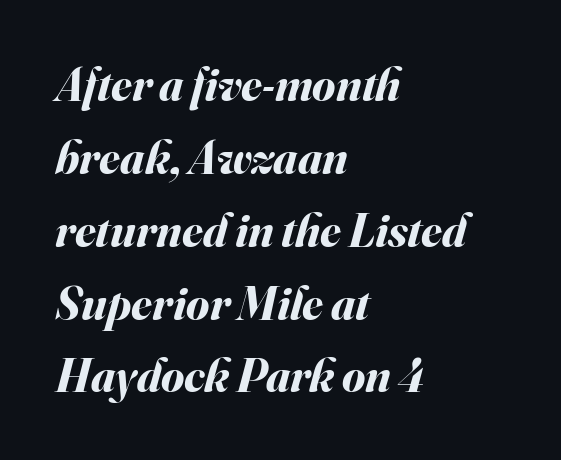
Q: Is the text bold? A: Yes.
Q: Is the text italic (slanted)? A: Yes, it leans right by about 16 degrees.
Q: Is the text underlined? A: No.
Q: How is the paragraph aligned? A: Left-aligned.
Q: Is the spacing between letters normal or unusually wide? A: Normal.
Q: Is the spacing between lines tight, normal or loose? A: Normal.
Q: Width (condensed, normal, or wide)? A: Normal.
Q: Stroke contrast? A: Medium.
Q: x-height? A: Small.
Q: Monospaced? A: No.
